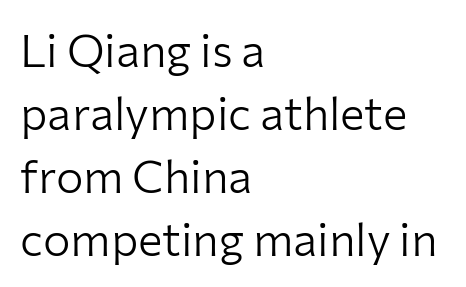
The font's upright variant was chosen for this text. Rows of type keep a routine distance in the vertical direction. Think of a printed novel: that variable character pitch is what you see here. Short and long lines alike share a common starting point at left. Check the space under the baseline: it is left empty. The letterforms sit shoulder to shoulder at normal distance.
